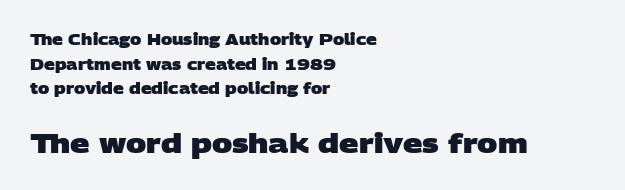
Q: Is the text bold? A: Yes.
Q: Is the text underlined? A: No.
Q: How is the paragraph aligned? A: Left-aligned.
Q: Is the spacing between letters normal or unusually wide? A: Normal.
Q: Is the spacing between lines tight, normal or loose? A: Normal.
Q: Which block of text is set in a larger size, the first (top) or the second (bottom)? A: The second (bottom) one.
